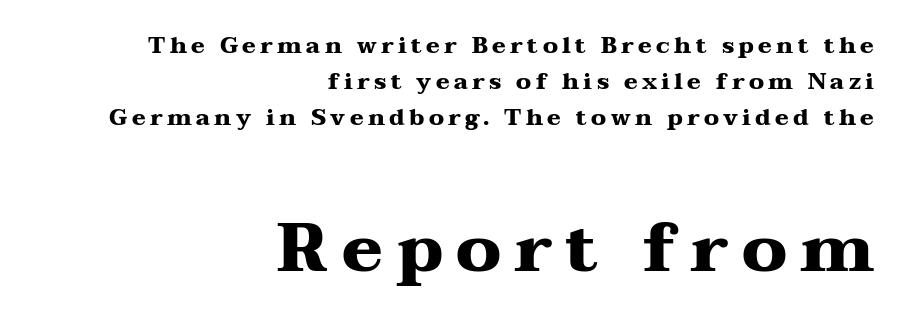
Q: Is the text bold? A: Yes.
Q: Is the text italic (slanted)? A: No, it is upright.
Q: Is the typeface a serif or a sans-serif typeface? A: Serif.
Q: Is the text underlined? A: No.
Q: How is the paragraph aligned? A: Right-aligned.
Q: Is the spacing between lines tight, normal or loose? A: Normal.
Q: Which block of text is set in a larger size, the first (top) or the second (bottom)? A: The second (bottom) one.
Q: Width (condensed, normal, or wide)? A: Wide.
Q: Stroke contrast? A: Medium.
Q: x-height? A: Medium.
Q: Monospaced? A: No.
